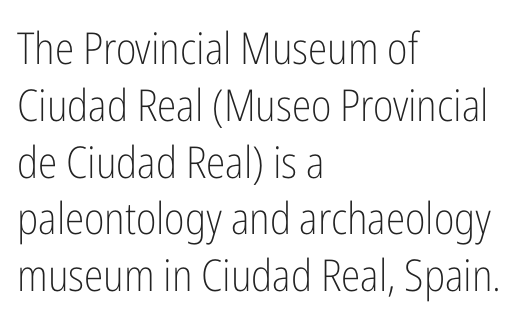
The image shows 44 px light, condensed sans-serif type, upright; set left-aligned, normal line spacing (1.29x), normal letter spacing, not underlined; low stroke contrast and a medium x-height.
